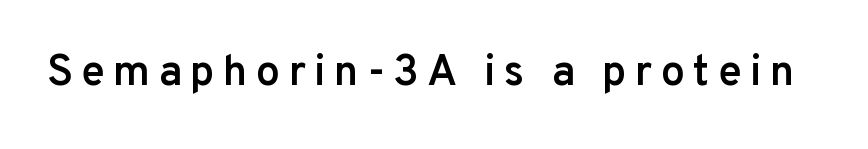
The image shows 43 px semibold sans-serif type, upright; set not underlined; low stroke contrast and a medium x-height.
